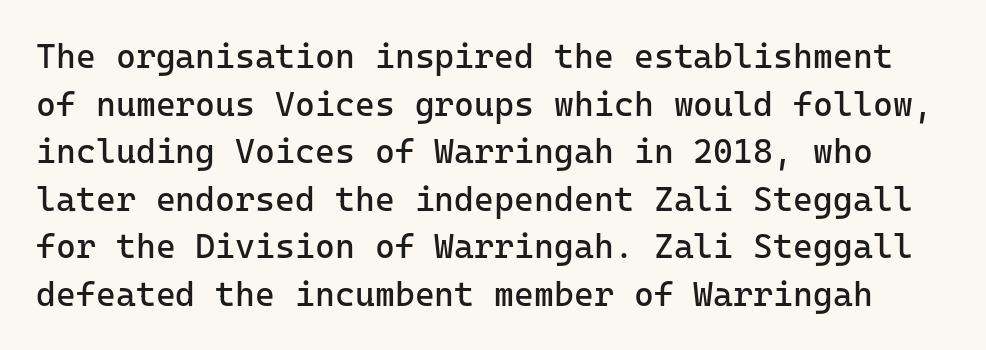
{"serif": "no", "italic": "no", "bold": "no", "weight": "regular", "width": "normal", "stroke_contrast": "low", "x_height": "medium", "underline": "no", "line_spacing": "normal", "line_spacing_ratio": 1.4, "letter_spacing": "normal", "letter_spacing_em": 0.0, "glyph_px": 34}
